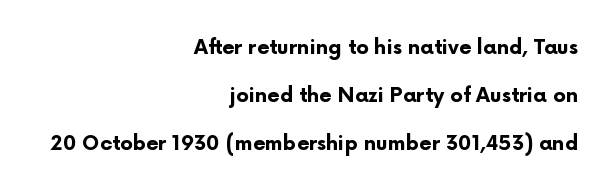
Q: Is the text bold? A: Yes.
Q: Is the text italic (slanted)? A: No, it is upright.
Q: Is the text underlined? A: No.
Q: How is the paragraph aligned? A: Right-aligned.
Q: Is the spacing between letters normal or unusually wide? A: Normal.
Q: Is the spacing between lines tight, normal or loose? A: Loose.
